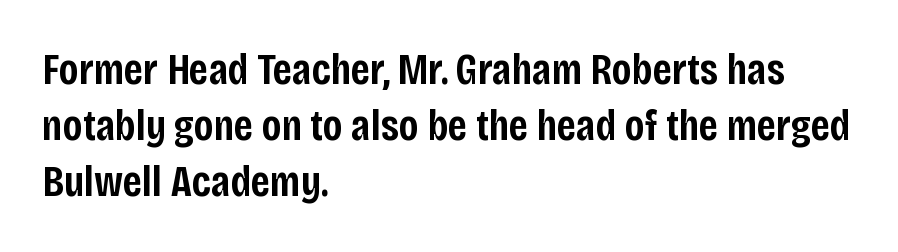
{"serif": "no", "italic": "no", "bold": "semi", "weight": "semibold", "width": "condensed", "stroke_contrast": "low", "x_height": "large", "monospaced": "no", "underline": "no", "align": "left", "line_spacing": "normal", "line_spacing_ratio": 1.25, "letter_spacing": "normal", "letter_spacing_em": 0.0, "glyph_px": 45}
